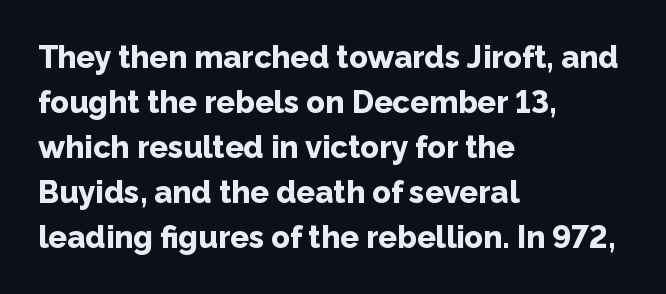
Q: Is the text bold? A: Yes.
Q: Is the text italic (slanted)? A: No, it is upright.
Q: Is the typeface a serif or a sans-serif typeface? A: Sans-serif.
Q: Is the text underlined? A: No.
Q: How is the paragraph aligned? A: Left-aligned.
Q: Is the spacing between letters normal or unusually wide? A: Normal.
Q: Is the spacing between lines tight, normal or loose? A: Normal.
Q: Width (condensed, normal, or wide)? A: Normal.
Q: Stroke contrast? A: Low.
Q: x-height? A: Medium.
Q: Monospaced? A: No.
